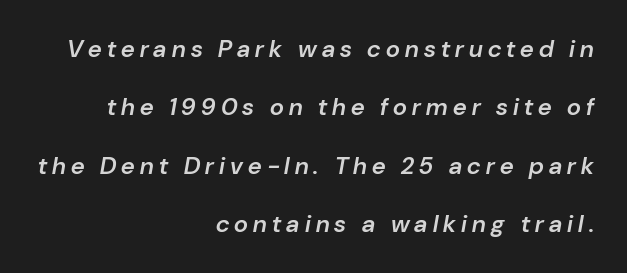
The image shows 24 px text type, italic (leaning right); set right-aligned, loose line spacing (2.43x), unusually wide letter spacing (+0.22 em), not underlined.
